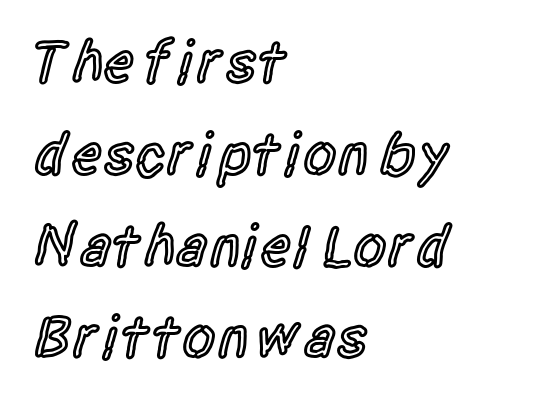
The image shows 60 px semibold, condensed sans-serif type; set left-aligned, normal line spacing (1.53x), normal letter spacing, not underlined; a large x-height.
